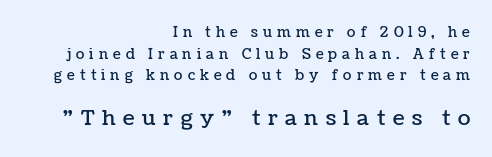
Teacher's note: observe the even right margin — that is flush-right alignment. Compare the two chunks: the lower has the greater cap height. Reading down the column, the eye jumps a familiar distance to each next line. Quick note: underline off.
